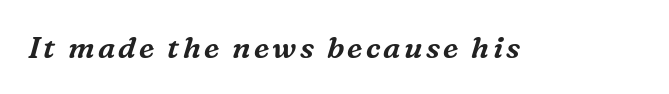
You can tell it's italic because the verticals aren't actually vertical. The passage shown is typed in a proportional face where columns would drift. The face used here is seriffed, in the tradition of book romans. The space directly below the letters is spotless.
